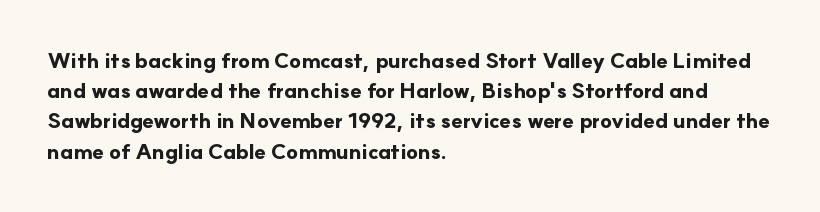
Emphasis by weight is at full strength: bold. Compared with typical body copy, the letter spacing here is the same. The passage shown is not underscored anywhere. Each new line begins a customary step beneath the previous one.
